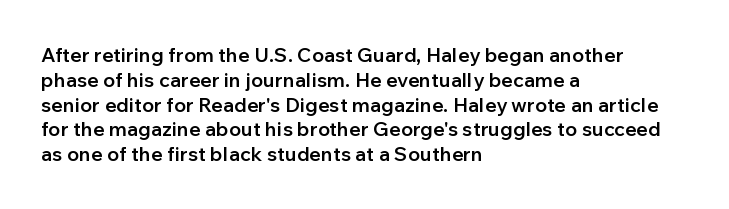
{"italic": "no", "bold": "semi", "underline": "no", "align": "left", "line_spacing_ratio": 1.24, "letter_spacing": "normal", "letter_spacing_em": 0.0, "glyph_px": 20}
